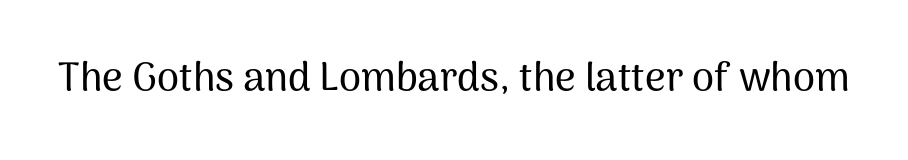
{"serif": "no", "italic": "no", "width": "normal", "stroke_contrast": "medium", "x_height": "medium", "monospaced": "no", "underline": "no", "letter_spacing": "normal", "letter_spacing_em": 0.0, "glyph_px": 40}
